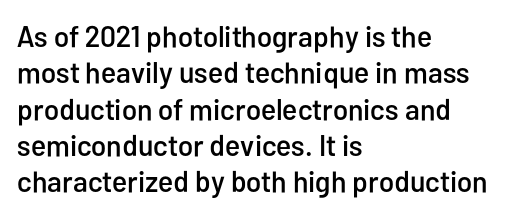
Q: Is the text italic (slanted)? A: No, it is upright.
Q: Is the typeface a serif or a sans-serif typeface? A: Sans-serif.
Q: Is the text underlined? A: No.
Q: How is the paragraph aligned? A: Left-aligned.
Q: Is the spacing between letters normal or unusually wide? A: Normal.
Q: Width (condensed, normal, or wide)? A: Condensed.
Q: Stroke contrast? A: Low.
Q: x-height? A: Medium.
Q: Monospaced? A: No.
